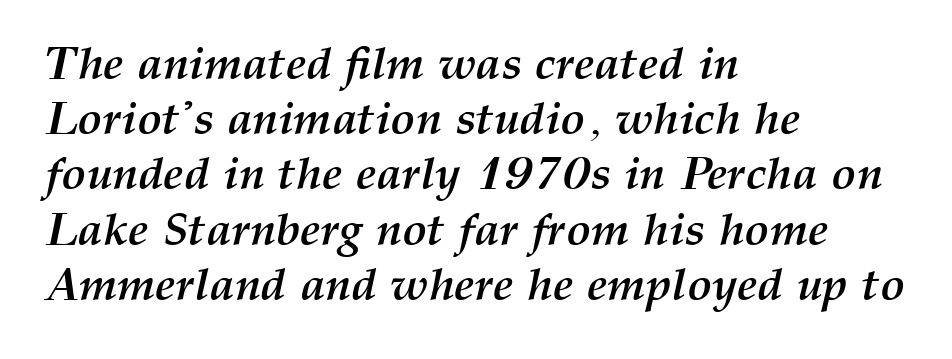
{"italic": "yes", "lean": "right", "slant_degrees": 12, "bold": "yes", "weight": "semibold", "width": "normal", "stroke_contrast": "medium", "x_height": "medium", "monospaced": "no", "underline": "no", "align": "left", "line_spacing_ratio": 1.2, "letter_spacing": "normal", "letter_spacing_em": 0.0, "glyph_px": 46}
